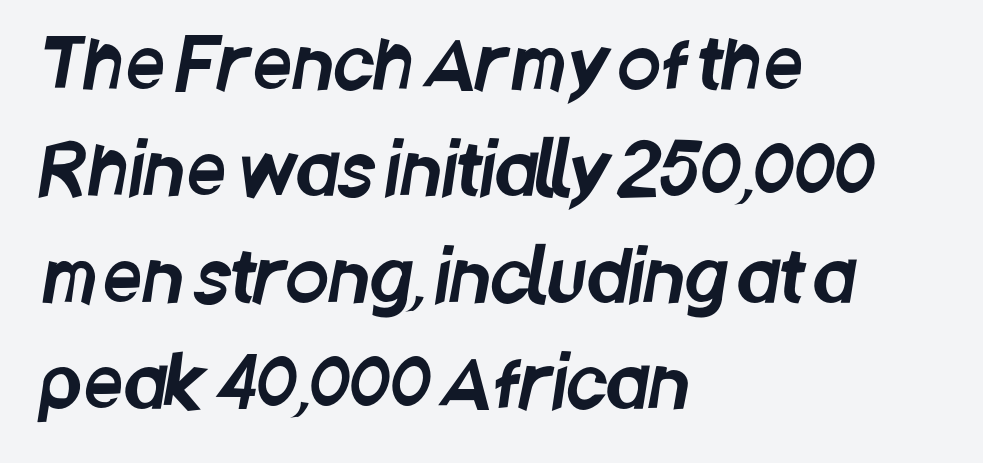
The image shows 70 px condensed sans-serif type; set left-aligned, normal line spacing (1.52x), normal letter spacing, not underlined; low stroke contrast and a large x-height.
